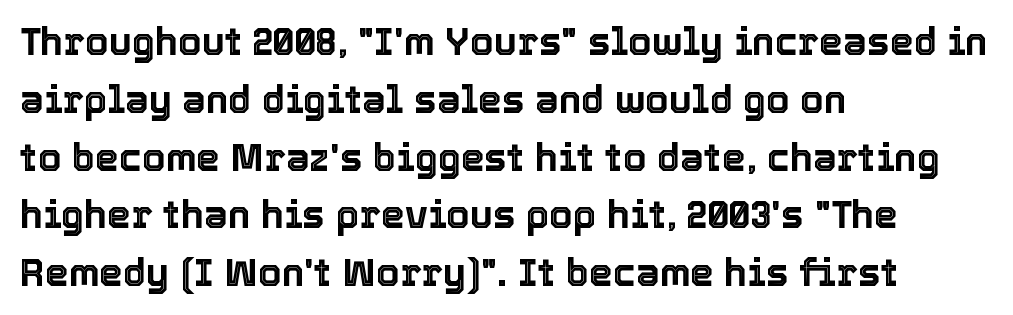
The image shows 38 px text type, upright; set left-aligned, normal line spacing (1.52x), normal letter spacing, not underlined; a medium x-height.
